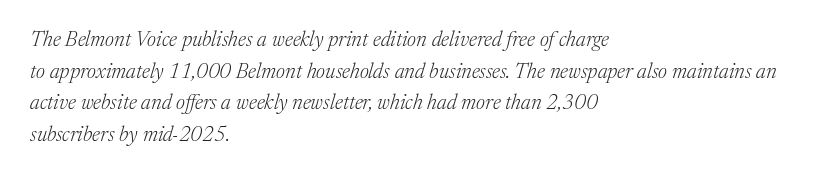
{"italic": "yes", "lean": "right", "slant_degrees": 17, "bold": "no", "underline": "no", "align": "left", "line_spacing": "normal", "line_spacing_ratio": 1.51, "letter_spacing": "normal", "letter_spacing_em": 0.0, "glyph_px": 21}
